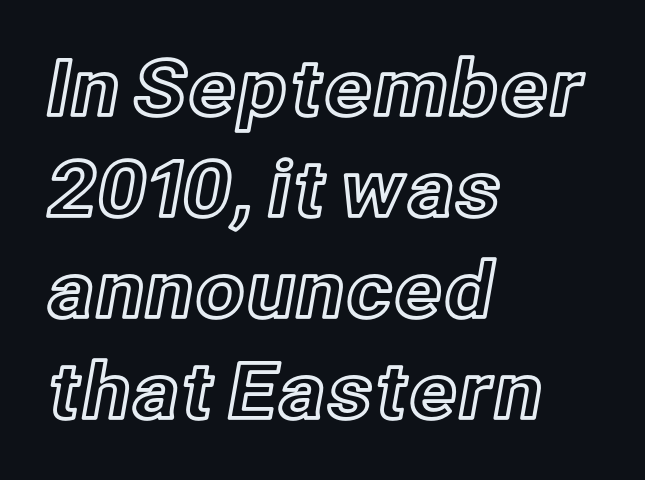
Successive baselines arrive at the customary interval. Bare-footed words on every line. The passage is arranged the way most books set body copy — flush left. This rendering leaves character spacing at its baseline value. These lines are rendered in a variable-pitch font.
